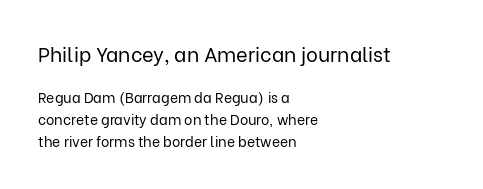
Q: Is the text bold? A: No.
Q: Is the text italic (slanted)? A: No, it is upright.
Q: Is the text underlined? A: No.
Q: How is the paragraph aligned? A: Left-aligned.
Q: Is the spacing between letters normal or unusually wide? A: Normal.
Q: Is the spacing between lines tight, normal or loose? A: Normal.
Q: Which block of text is set in a larger size, the first (top) or the second (bottom)? A: The first (top) one.
